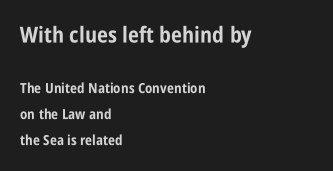
Line starts are locked; line ends wander. Posture: straight, roman, zero tilt. Check under the words: just untouched page. The letters sit at their default tracking, neither squeezed nor spread. Stroke thickness is high; the sample reads as a true bold. Compare the two chunks: the upper has the greater cap height.
